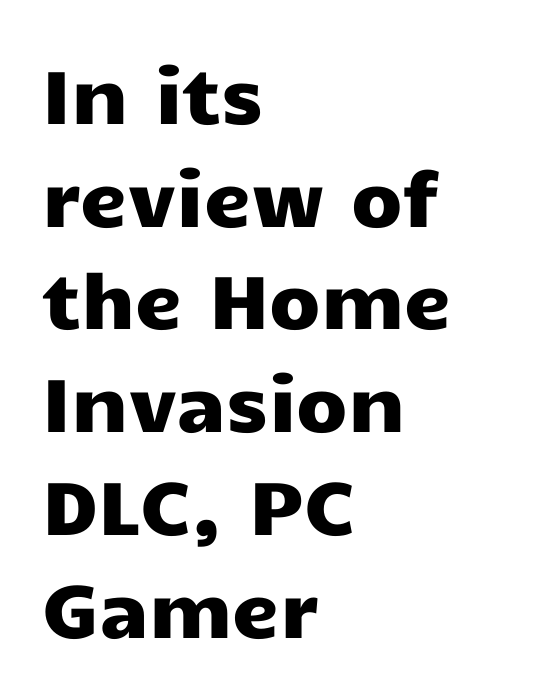
Q: Is the text italic (slanted)? A: No, it is upright.
Q: Is the typeface a serif or a sans-serif typeface? A: Sans-serif.
Q: Is the text underlined? A: No.
Q: How is the paragraph aligned? A: Left-aligned.
Q: Is the spacing between letters normal or unusually wide? A: Normal.
Q: Is the spacing between lines tight, normal or loose? A: Normal.
Q: Width (condensed, normal, or wide)? A: Wide.
Q: Stroke contrast? A: Low.
Q: x-height? A: Medium.
Q: Monospaced? A: No.
